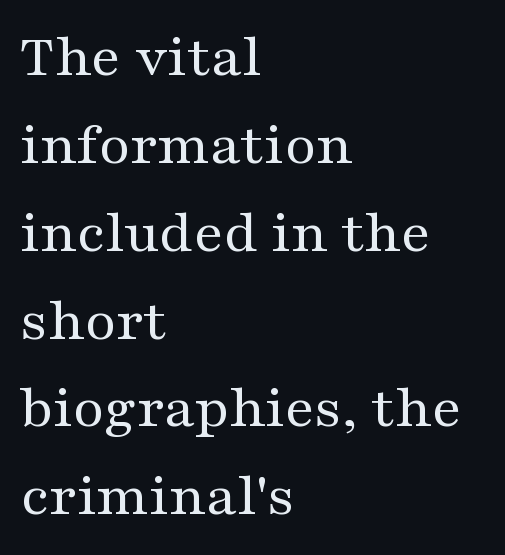
{"serif": "yes", "italic": "no", "bold": "no", "weight": "regular", "width": "wide", "stroke_contrast": "medium", "x_height": "medium", "monospaced": "no", "underline": "no", "align": "left", "line_spacing": "normal", "line_spacing_ratio": 1.44, "letter_spacing": "normal", "letter_spacing_em": 0.0, "glyph_px": 61}
